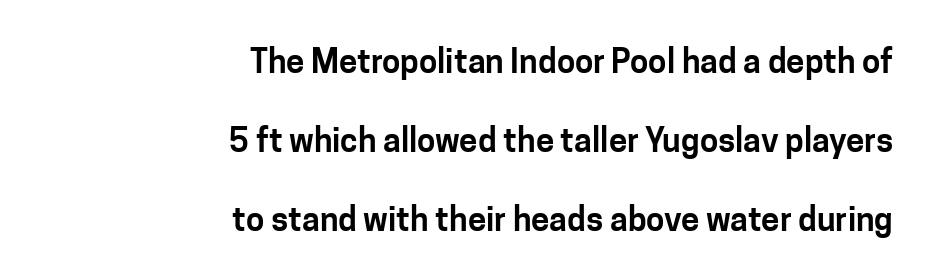
The letters advance in unequal steps, a hallmark of proportional type. Observe the ordinary spacing: letters are neighbours, not strangers. The paragraph has a hard right edge and a soft left edge. This is roman type, the default non-slanted kind.
